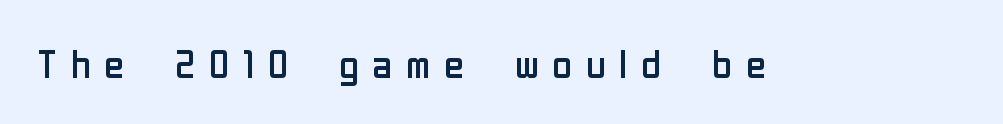
{"serif": "no", "italic": "no", "bold": "no", "weight": "regular", "width": "condensed", "stroke_contrast": "low", "x_height": "medium", "monospaced": "no", "underline": "no", "letter_spacing": "wide", "letter_spacing_em": 0.33, "glyph_px": 41}
